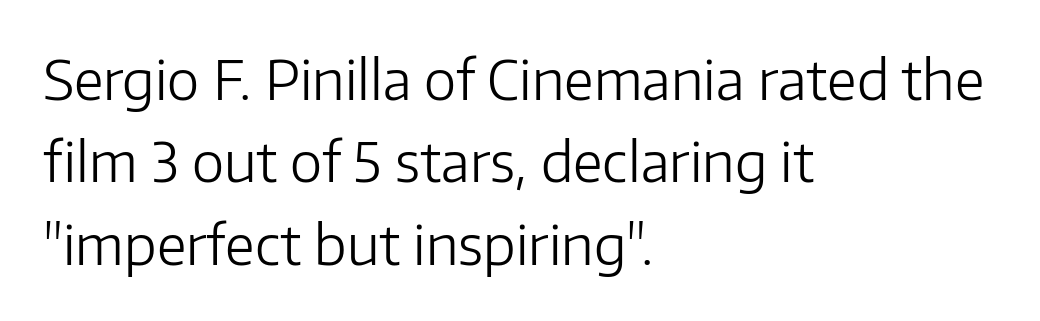
{"serif": "no", "italic": "no", "bold": "no", "weight": "light", "width": "normal", "stroke_contrast": "low", "x_height": "medium", "monospaced": "no", "underline": "no", "align": "left", "line_spacing": "normal", "line_spacing_ratio": 1.5, "letter_spacing": "normal", "letter_spacing_em": 0.0, "glyph_px": 55}
